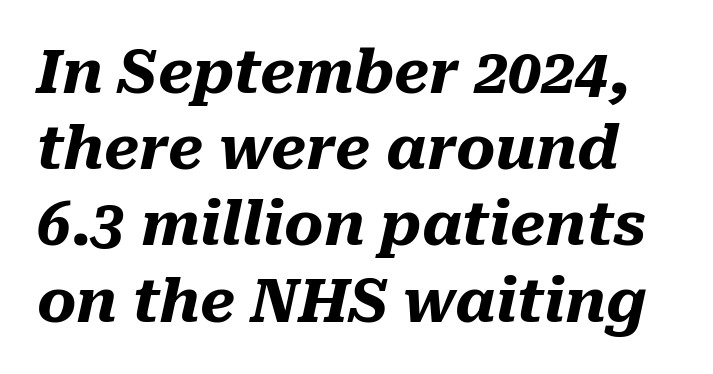
The rendering applies a slant to the glyphs. Rows of type keep a routine distance in the vertical direction. Any mark beneath the type? The region is blank. This rendering leaves character spacing at its baseline value. Emphasis by weight is at full strength: bold. This sample has the flowing, uneven cadence of proportional lettering.
